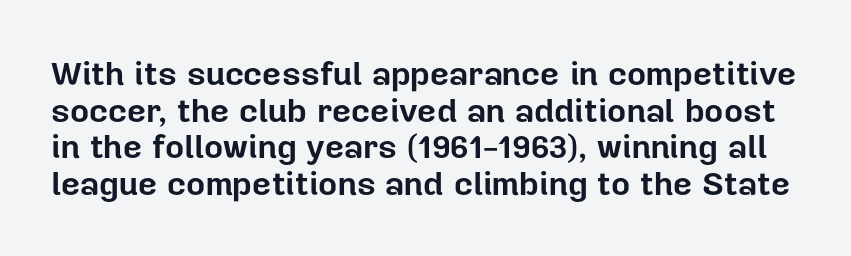
Short note: letters normally spaced. In terms of letterform style, serifs are entirely absent. Pretty heavy lettering here — definitely bold. A clean baseline with only descenders dipping below it. Leading is clearly below the norm, producing a dense column.
